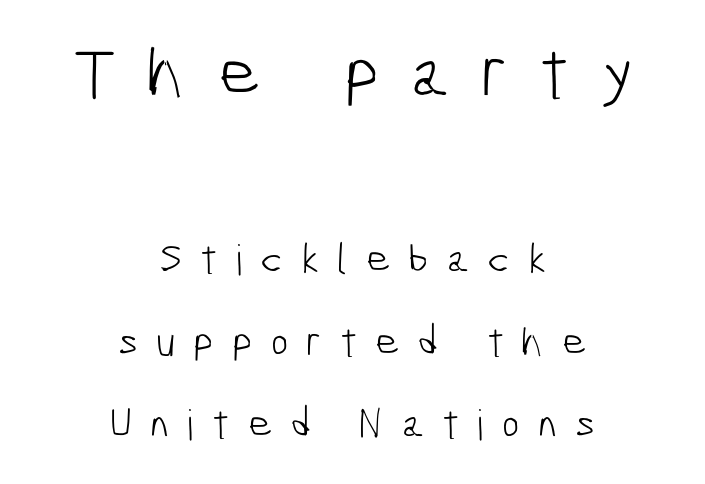
The passage shown has open, widely tracked lettering throughout. Note: larger setting up top, smaller setting below. Weight: in the light-to-regular range. Does the leading feel generous? Absolutely, it's lavish. The strip under each line holds only bare page. The rendering shows plain stroke endings on the letterforms — a sans-serif design.
